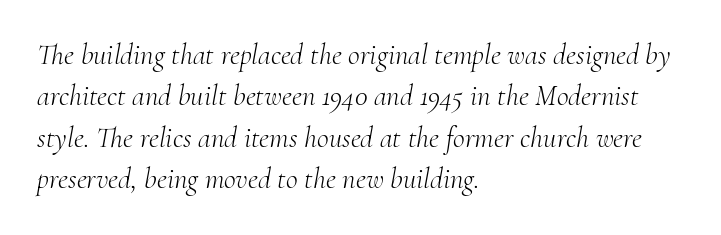
Q: Is the text bold? A: No.
Q: Is the text italic (slanted)? A: Yes, it leans right by about 10 degrees.
Q: Is the typeface a serif or a sans-serif typeface? A: Serif.
Q: Is the text underlined? A: No.
Q: How is the paragraph aligned? A: Left-aligned.
Q: Is the spacing between letters normal or unusually wide? A: Normal.
Q: Is the spacing between lines tight, normal or loose? A: Normal.
Q: Width (condensed, normal, or wide)? A: Normal.
Q: Stroke contrast? A: Medium.
Q: x-height? A: Small.
Q: Monospaced? A: No.
